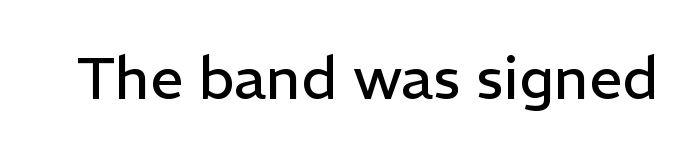
The image shows 59 px regular-weight sans-serif type, upright; set normal letter spacing, not underlined; low stroke contrast and a medium x-height.
